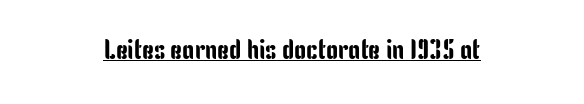
{"italic": "no", "underline": "yes", "align": "center", "letter_spacing": "normal", "letter_spacing_em": 0.0, "glyph_px": 27}
